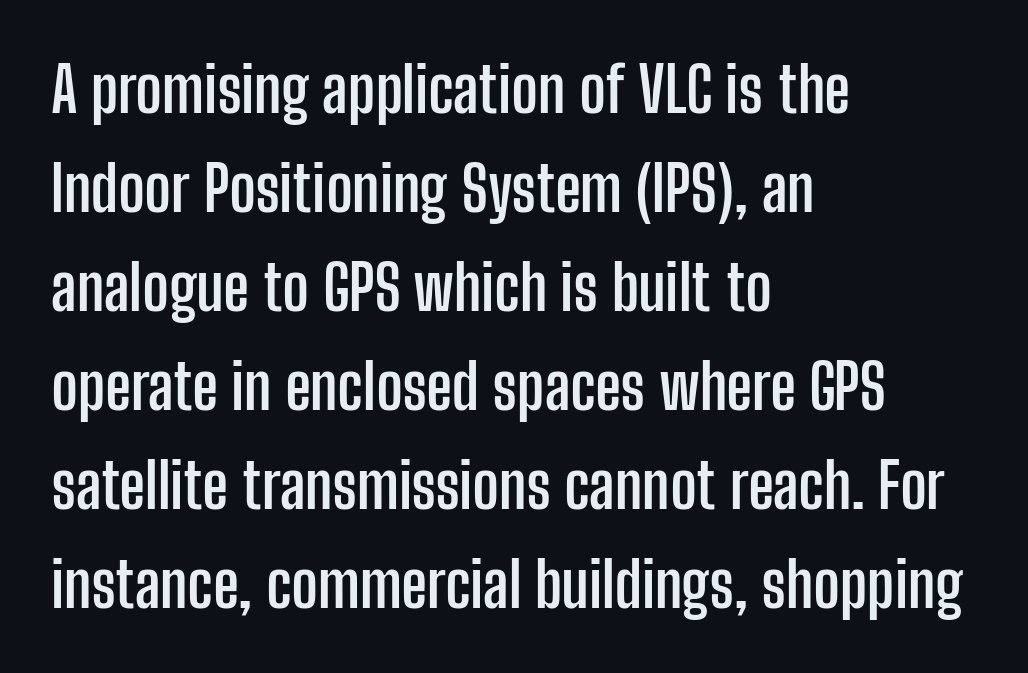
{"serif": "no", "italic": "no", "bold": "yes", "weight": "semibold", "width": "condensed", "stroke_contrast": "low", "x_height": "medium", "monospaced": "no", "underline": "no", "align": "left", "line_spacing": "normal", "line_spacing_ratio": 1.57, "letter_spacing": "normal", "letter_spacing_em": 0.0, "glyph_px": 63}
